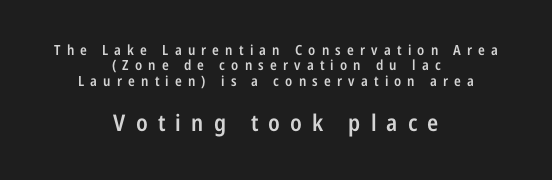
Notice how the passage keeps no hard edge, just a central spine. Summary of vertical rhythm: compact, with narrow interline spacing. The letters stand straight up with perfectly vertical stems. Compared with typical body copy, the letter spacing here is much looser. Underline: absent.
